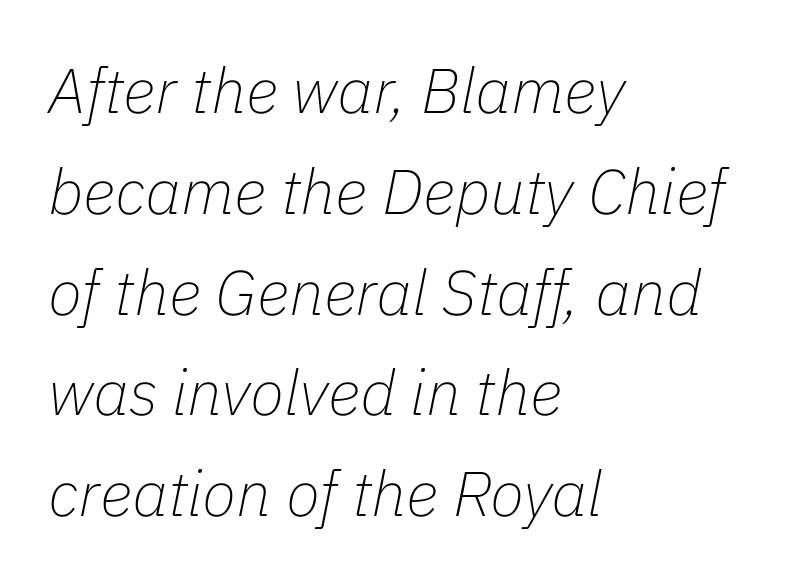
{"italic": "yes", "lean": "right", "slant_degrees": 11, "bold": "no", "weight": "thin", "width": "normal", "stroke_contrast": "low", "x_height": "medium", "monospaced": "no", "underline": "no", "align": "left", "line_spacing": "normal", "line_spacing_ratio": 1.6, "letter_spacing": "normal", "letter_spacing_em": 0.0, "glyph_px": 63}
